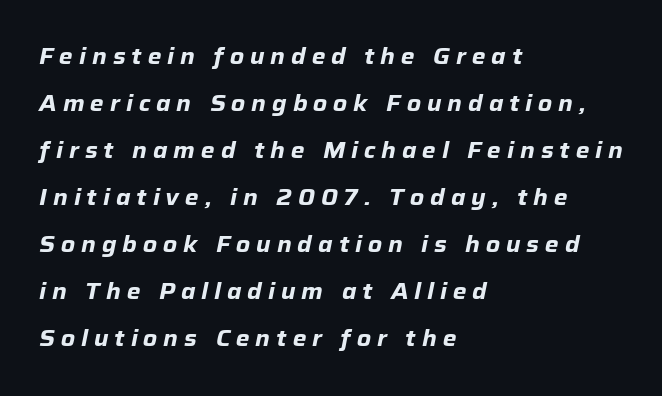
{"italic": "yes", "lean": "right", "slant_degrees": 12, "bold": "yes", "underline": "no", "align": "left", "line_spacing": "loose", "line_spacing_ratio": 2.14, "letter_spacing": "wide", "letter_spacing_em": 0.27, "glyph_px": 22}
